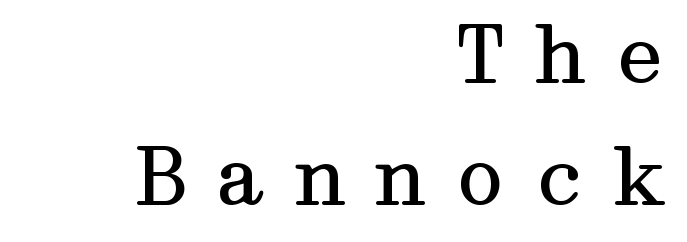
Q: Is the text bold? A: No.
Q: Is the text italic (slanted)? A: No, it is upright.
Q: Is the typeface a serif or a sans-serif typeface? A: Serif.
Q: Is the text underlined? A: No.
Q: How is the paragraph aligned? A: Right-aligned.
Q: Is the spacing between letters normal or unusually wide? A: Unusually wide.
Q: Is the spacing between lines tight, normal or loose? A: Normal.
Q: Width (condensed, normal, or wide)? A: Wide.
Q: Stroke contrast? A: Medium.
Q: x-height? A: Medium.
